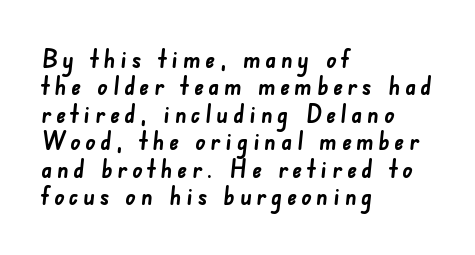
{"bold": "yes", "underline": "no", "align": "left", "line_spacing": "tight", "line_spacing_ratio": 1.1, "glyph_px": 25}
